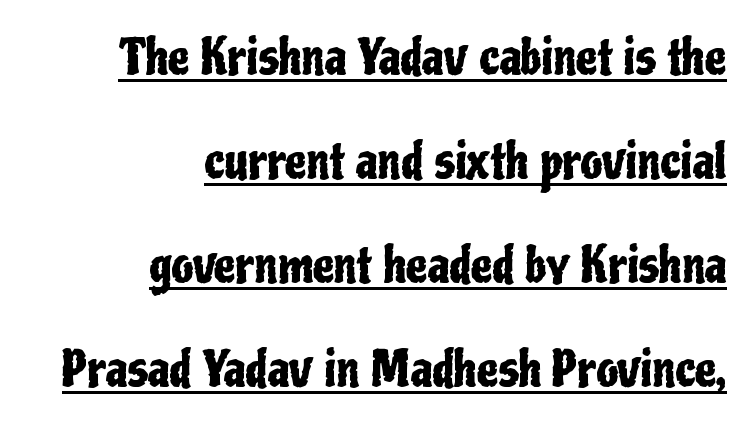
Teacher's note: observe the even right margin — that is flush-right alignment. A typographer would call this underscored text. The vertical gap from one line to the next is large. Unlike a traditional serif, this face leaves its strokes unadorned. Standard letterfit; no display-style spreading of the glyphs.
